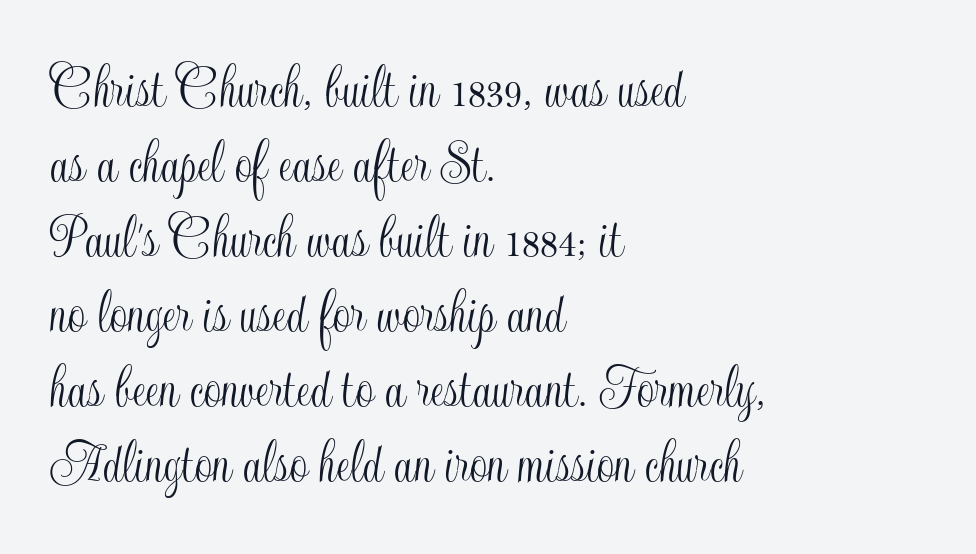
The image shows 62 px condensed type; set left-aligned, line spacing 1.21x, normal letter spacing, not underlined; a small x-height.
